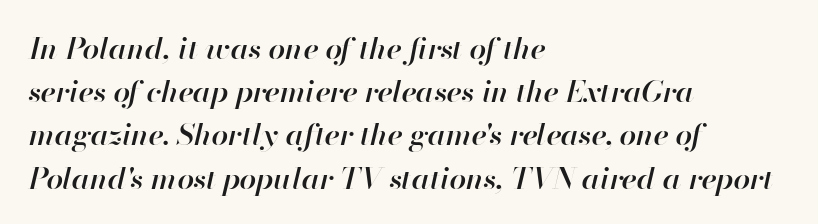
Q: Is the text bold? A: Semi-bold.
Q: Is the text italic (slanted)? A: Yes, it leans right by about 13 degrees.
Q: Is the text underlined? A: No.
Q: How is the paragraph aligned? A: Left-aligned.
Q: Is the spacing between letters normal or unusually wide? A: Normal.
Q: Is the spacing between lines tight, normal or loose? A: Normal.
Q: Width (condensed, normal, or wide)? A: Normal.
Q: Stroke contrast? A: High.
Q: x-height? A: Small.
Q: Monospaced? A: No.
